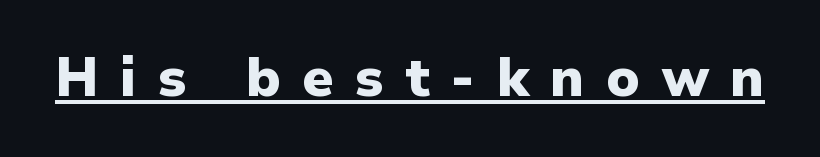
{"serif": "no", "italic": "no", "bold": "yes", "weight": "heavy", "width": "normal", "stroke_contrast": "low", "x_height": "medium", "monospaced": "no", "underline": "yes", "letter_spacing": "wide", "letter_spacing_em": 0.4, "glyph_px": 54}
